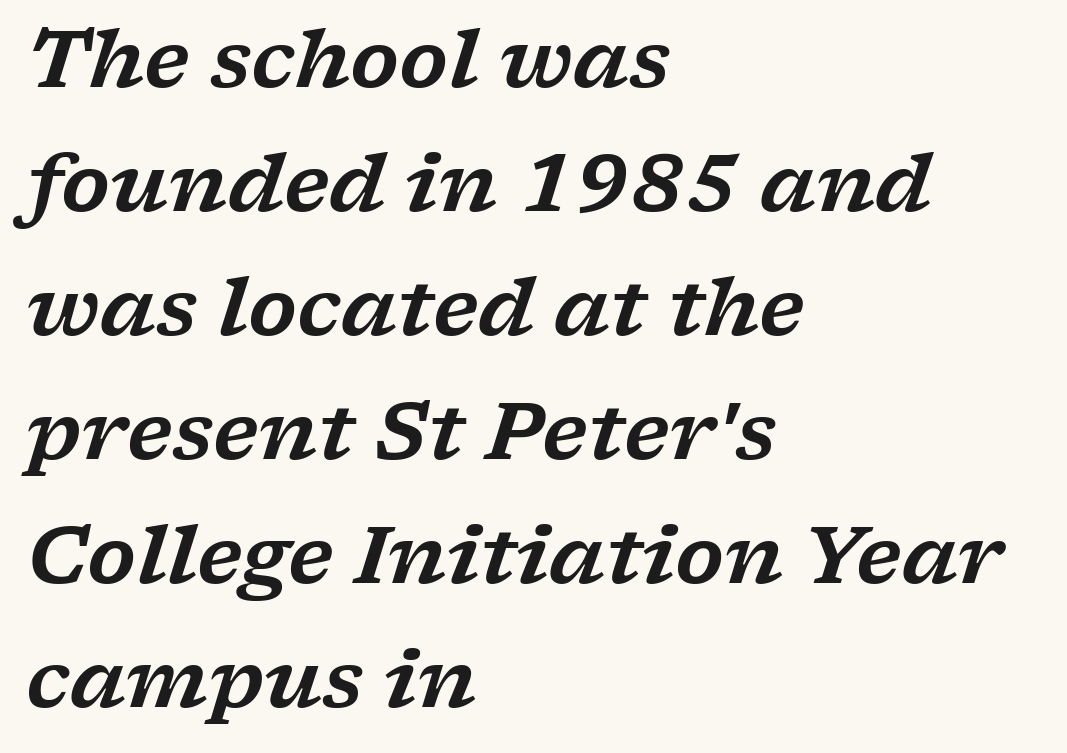
The image shows 79 px wide serif type, italic (leaning right); set left-aligned, normal line spacing (1.57x), normal letter spacing, not underlined; low stroke contrast and a medium x-height.
